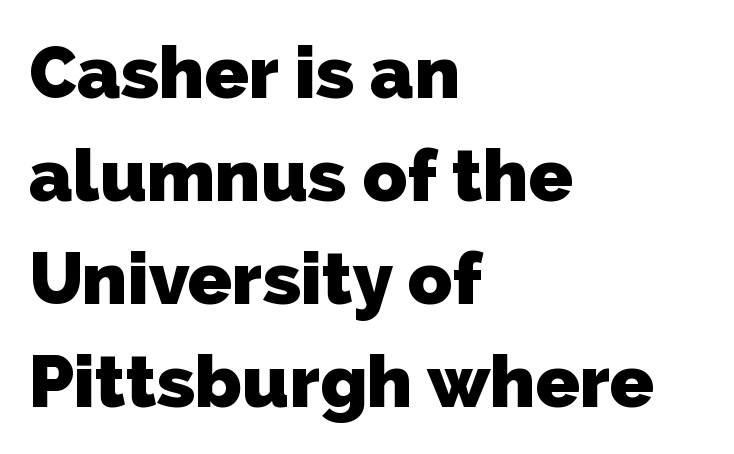
Notice how the passage keeps a crisp vertical edge on the left only. The rendering uses natural spacing where letterforms have individual widths. The strokes are fattened all the way to bold. You could call the tracking neutral — neither tight nor loose. The rendering shows plain stroke endings on the letterforms — a sans-serif design.
